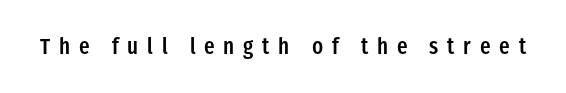
Q: Is the text bold? A: Semi-bold.
Q: Is the text italic (slanted)? A: No, it is upright.
Q: Is the text underlined? A: No.
Q: Is the spacing between letters normal or unusually wide? A: Unusually wide.
